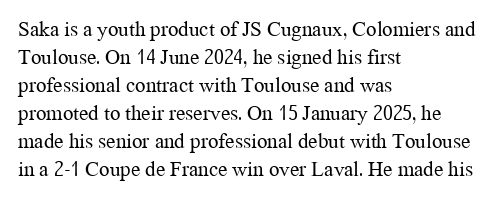
Q: Is the text bold? A: No.
Q: Is the text italic (slanted)? A: No, it is upright.
Q: Is the text underlined? A: No.
Q: How is the paragraph aligned? A: Left-aligned.
Q: Is the spacing between letters normal or unusually wide? A: Normal.
Q: Is the spacing between lines tight, normal or loose? A: Normal.
